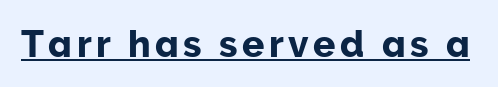
Q: Is the text italic (slanted)? A: No, it is upright.
Q: Is the typeface a serif or a sans-serif typeface? A: Sans-serif.
Q: Is the text underlined? A: Yes.
Q: Width (condensed, normal, or wide)? A: Normal.
Q: Stroke contrast? A: Low.
Q: x-height? A: Medium.
Q: Monospaced? A: No.
